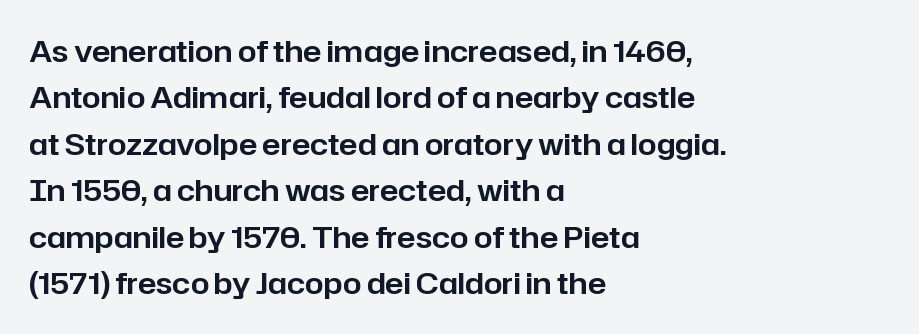
{"serif": "no", "italic": "no", "width": "normal", "stroke_contrast": "low", "x_height": "medium", "monospaced": "no", "underline": "no", "align": "left", "line_spacing": "normal", "line_spacing_ratio": 1.55, "letter_spacing": "normal", "letter_spacing_em": 0.0, "glyph_px": 30}
